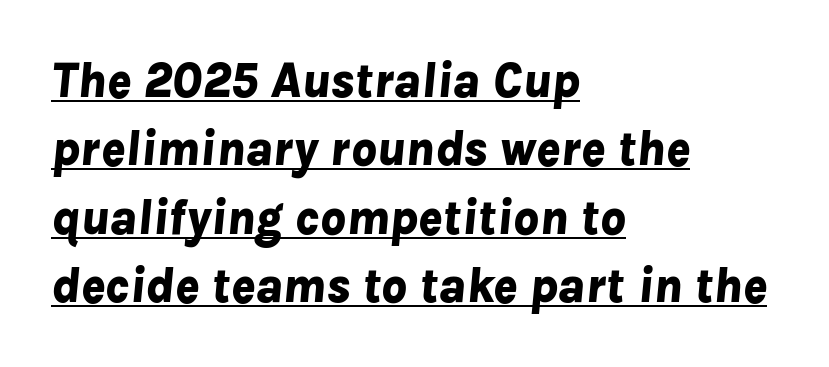
Each letter keeps its own natural width here, so spacing adapts to shape. Somebody hit Ctrl+U on this one — the words are underlined. Caption: standard tracking, unaltered. The setting favours the left margin, as ordinary paragraphs usually do. The glyphs look as if they've been sheared to an angle.
